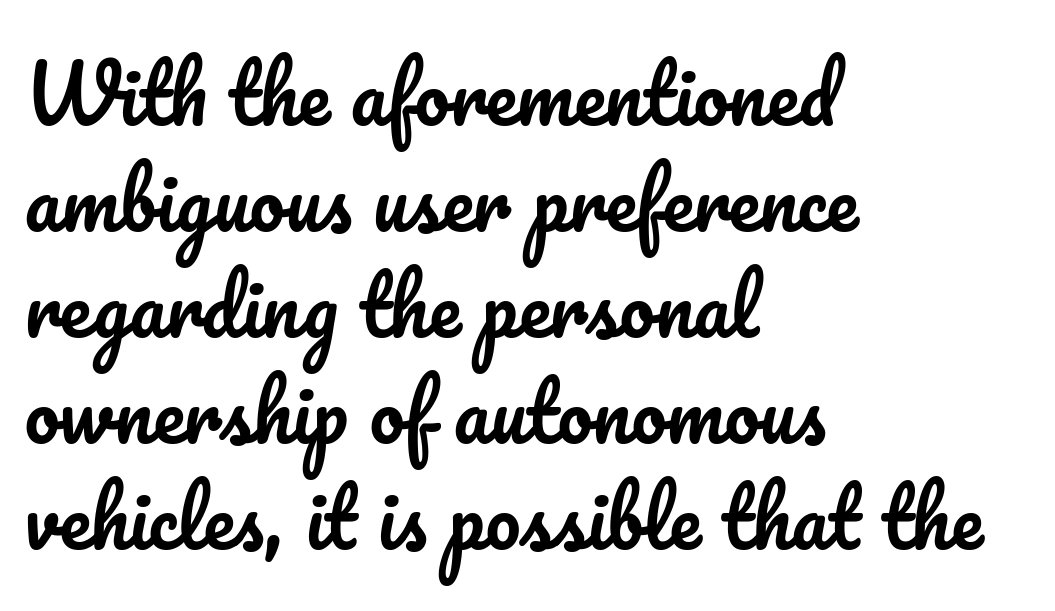
You could not count columns in this text — the font is proportionally spaced. This block has exactly the height ordinary leading produces. Horizontally, the lines are justified to the leading edge only.
